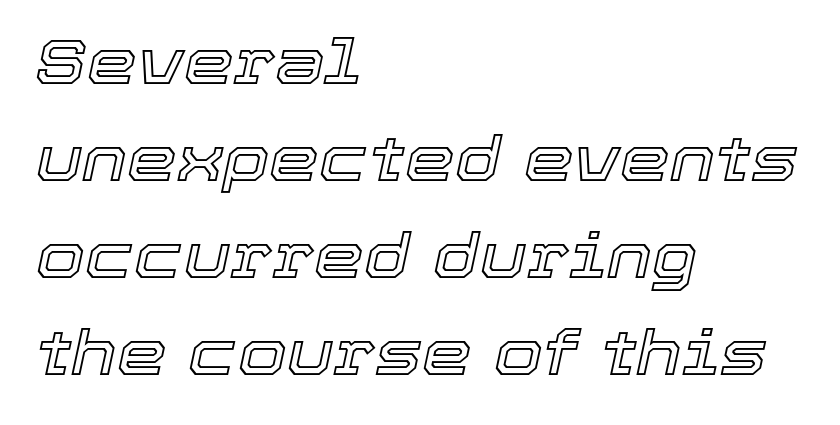
These lines are rendered in a variable-pitch font. The gap between lines stays unmarked. Is there much room between lines? A standard amount, neither cramped nor airy. This rendering leaves character spacing at its baseline value.
